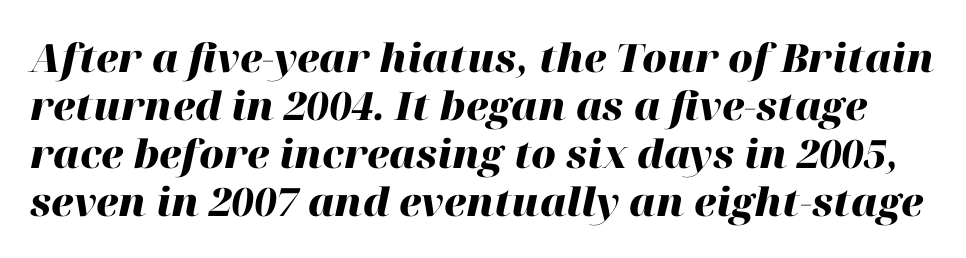
Q: Is the text bold? A: Yes.
Q: Is the text italic (slanted)? A: Yes, it leans right by about 12 degrees.
Q: Is the text underlined? A: No.
Q: Is the spacing between letters normal or unusually wide? A: Normal.
Q: Width (condensed, normal, or wide)? A: Normal.
Q: Stroke contrast? A: High.
Q: x-height? A: Medium.
Q: Monospaced? A: No.
